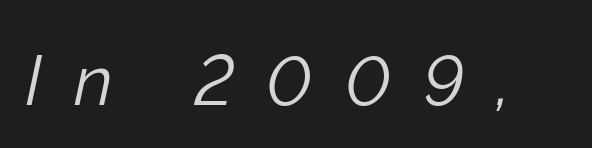
The space beneath each line is pristine and unruled. A typesetter would call this proportional, since set widths differ per character. These lines were composed using italics. There is plenty of visible air inserted between adjacent glyphs.
